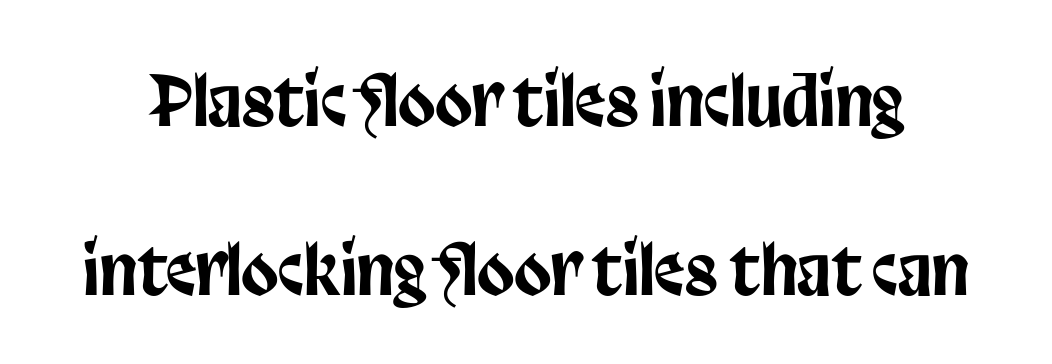
Typographically, this falls in the sans-serif category. Baseline-to-baseline distance is far greater than the letter height. These lines are rendered in a variable-pitch font. The rendering keeps characters at their native spacing.
